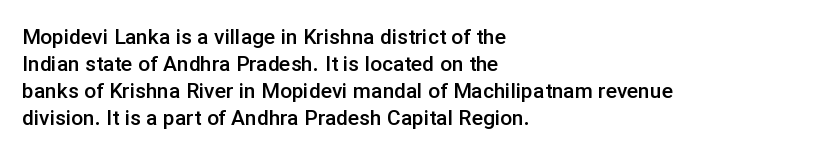
{"italic": "no", "bold": "semi", "underline": "no", "align": "left", "line_spacing": "normal", "line_spacing_ratio": 1.28, "letter_spacing": "normal", "letter_spacing_em": 0.0, "glyph_px": 21}
